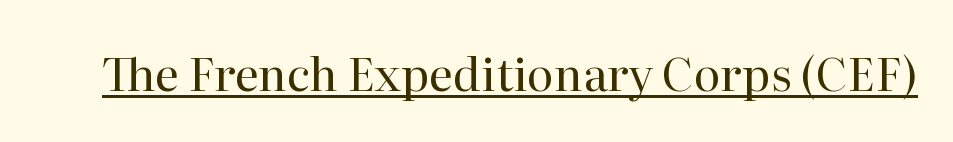
{"serif": "yes", "italic": "no", "bold": "no", "weight": "regular", "width": "normal", "stroke_contrast": "high", "x_height": "medium", "monospaced": "no", "underline": "yes", "letter_spacing": "normal", "letter_spacing_em": 0.0, "glyph_px": 46}
